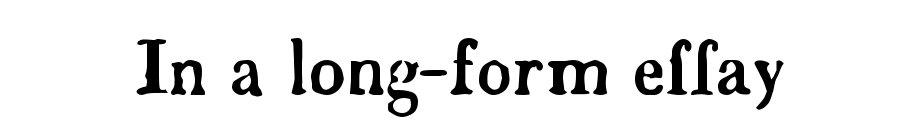
The image shows 70 px serif type, upright; set centered, normal letter spacing, not underlined; low stroke contrast and a small x-height.
